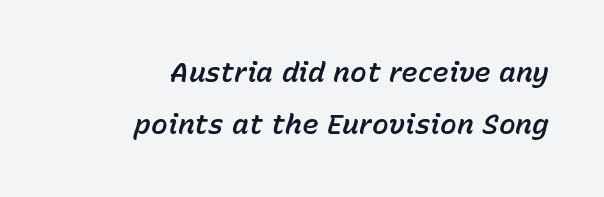
{"italic": "yes", "lean": "right", "slant_degrees": 15, "width": "normal", "stroke_contrast": "low", "x_height": "medium", "monospaced": "no", "underline": "no", "align": "right", "line_spacing_ratio": 1.86, "letter_spacing": "normal", "letter_spacing_em": 0.0, "glyph_px": 28}
